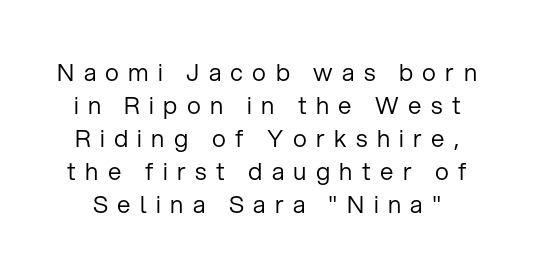
{"italic": "no", "bold": "no", "underline": "no", "line_spacing": "normal", "line_spacing_ratio": 1.38, "letter_spacing": "wide", "letter_spacing_em": 0.39, "glyph_px": 24}
